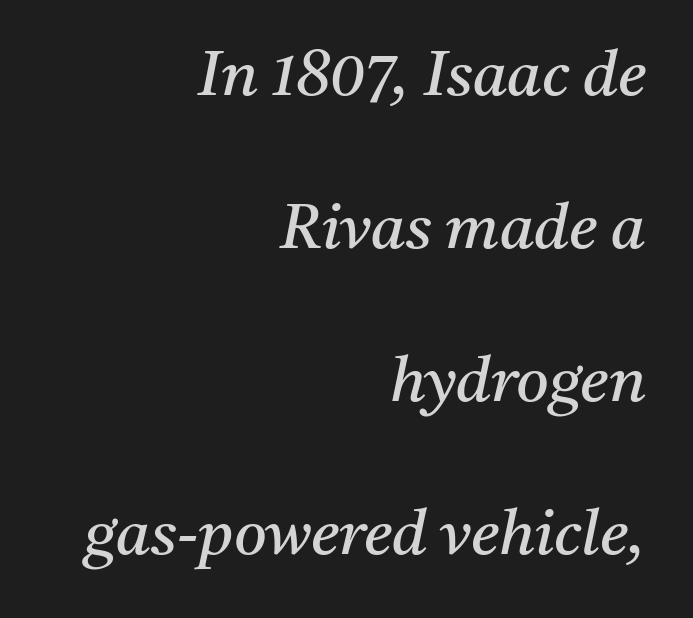
The image shows 63 px regular-weight serif type, italic (leaning right); set right-aligned, loose line spacing (2.43x), normal letter spacing, not underlined; medium stroke contrast and a medium x-height.
